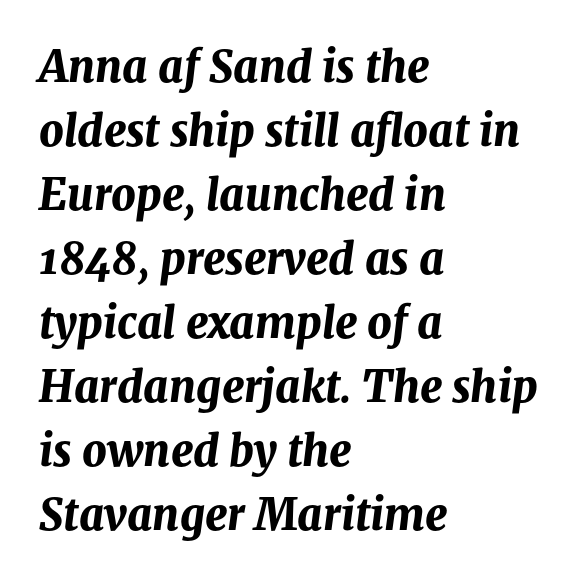
The image shows 43 px bold type, italic (leaning right); set left-aligned, normal line spacing (1.49x), normal letter spacing, not underlined; medium stroke contrast and a medium x-height.
